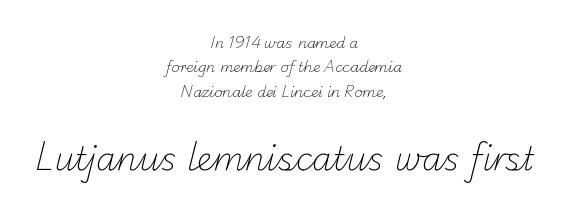
{"serif": "no", "bold": "no", "weight": "light", "width": "normal", "stroke_contrast": "low", "x_height": "small", "monospaced": "no", "underline": "no", "align": "center", "line_spacing_ratio": 1.74, "letter_spacing": "normal", "letter_spacing_em": 0.0, "larger_block": "second", "size_ratio": 2.29, "glyph_px": 32}
